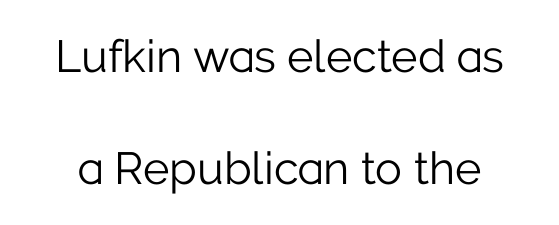
The image shows 45 px light sans-serif type, upright; set loose line spacing (2.49x), normal letter spacing, not underlined; low stroke contrast and a medium x-height.
